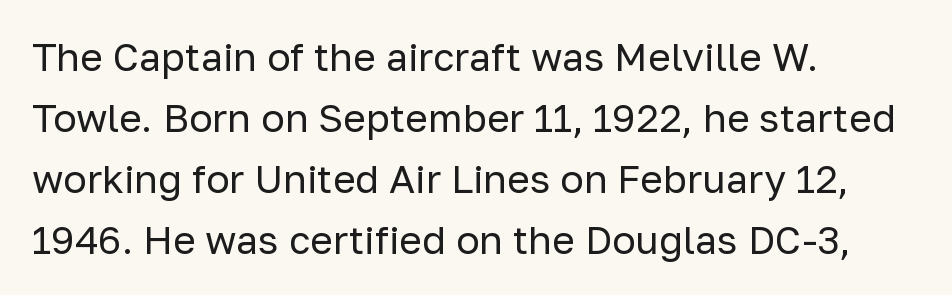
This rendering leaves character spacing at its baseline value. The compositor pushed each line to the left boundary. Check the space under the baseline: it is left empty. The weight would be labelled regular, book, light, or lighter still. Summary of vertical rhythm: regular, with standard interline spacing. Varying glyph widths throughout — classic text-font behaviour.
